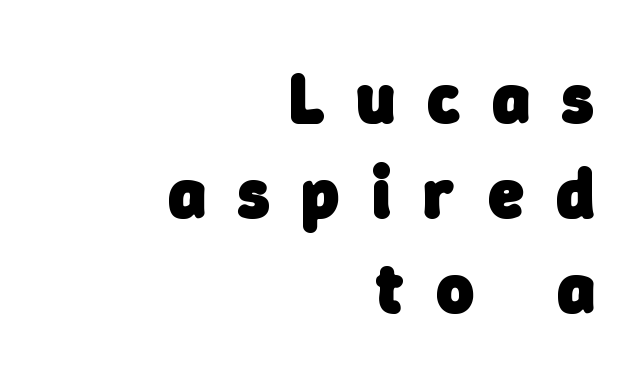
{"serif": "no", "bold": "yes", "weight": "heavy", "width": "normal", "stroke_contrast": "low", "x_height": "medium", "monospaced": "no", "underline": "no", "align": "right", "line_spacing": "normal", "line_spacing_ratio": 1.34, "letter_spacing": "wide", "letter_spacing_em": 0.46, "glyph_px": 71}
